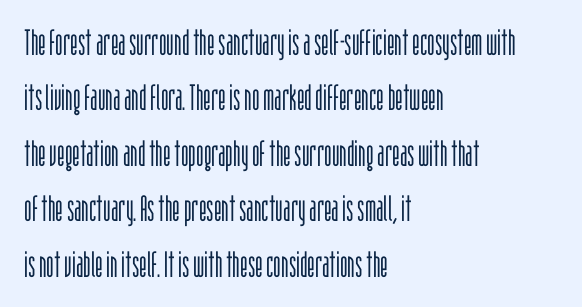
Observe the ordinary spacing: letters are neighbours, not strangers. The rows are spaced the way most documents space them. Each stroke keeps to a modest, everyday thickness or less. Letters rest on an invisible, unmarked baseline. Ordinary non-slanted type is in use.
